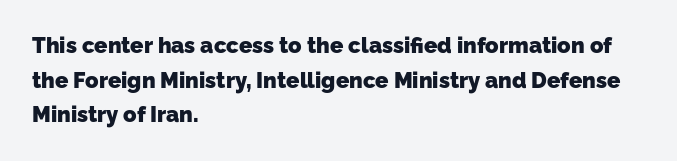
Notice how the passage keeps a crisp vertical edge on the left only. A normal amount of white space separates one row of letters from the next. These lines keep a tight, regular rhythm from letter to letter. The strip under each line holds only bare page.
